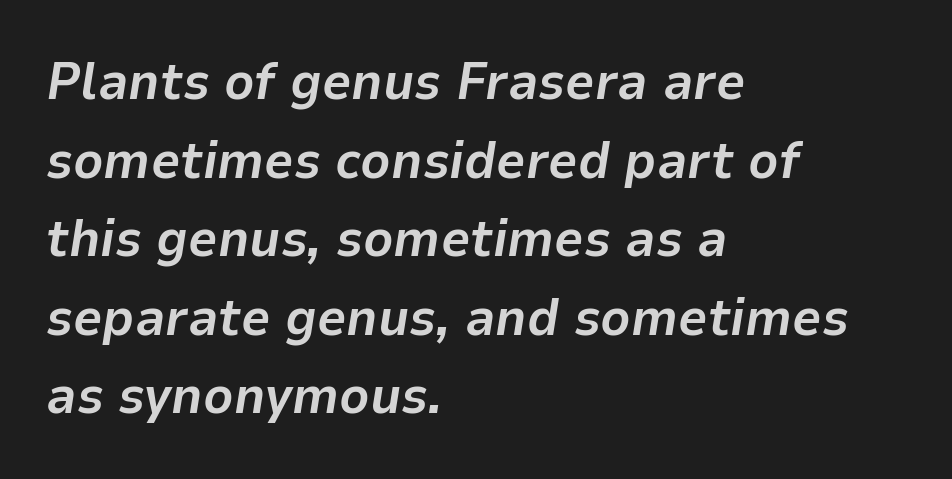
The image shows 52 px bold type, italic (leaning right); set left-aligned, normal line spacing (1.51x), normal letter spacing, not underlined; low stroke contrast and a medium x-height.
